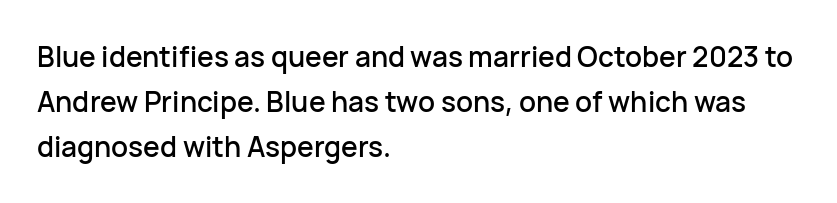
The image shows 28 px sans-serif type, upright; set left-aligned, normal line spacing (1.6x), normal letter spacing, not underlined; low stroke contrast and a medium x-height.
